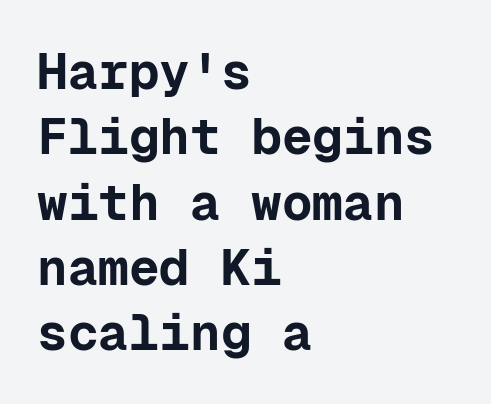
The image shows 51 px bold sans-serif type, upright, monospaced; set left-aligned, normal line spacing (1.28x), normal letter spacing, not underlined; low stroke contrast and a medium x-height.
